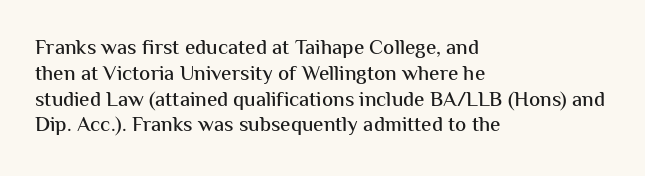
Q: Is the text italic (slanted)? A: No, it is upright.
Q: Is the text underlined? A: No.
Q: How is the paragraph aligned? A: Left-aligned.
Q: Is the spacing between letters normal or unusually wide? A: Normal.
